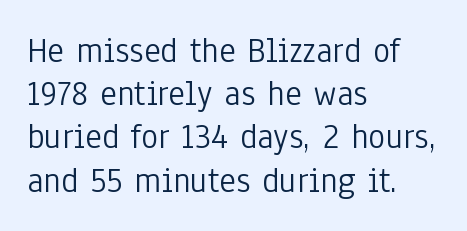
{"serif": "no", "italic": "no", "bold": "no", "weight": "light", "width": "condensed", "stroke_contrast": "low", "x_height": "medium", "monospaced": "no", "underline": "no", "align": "left", "line_spacing_ratio": 1.2, "letter_spacing": "normal", "letter_spacing_em": 0.0, "glyph_px": 36}
